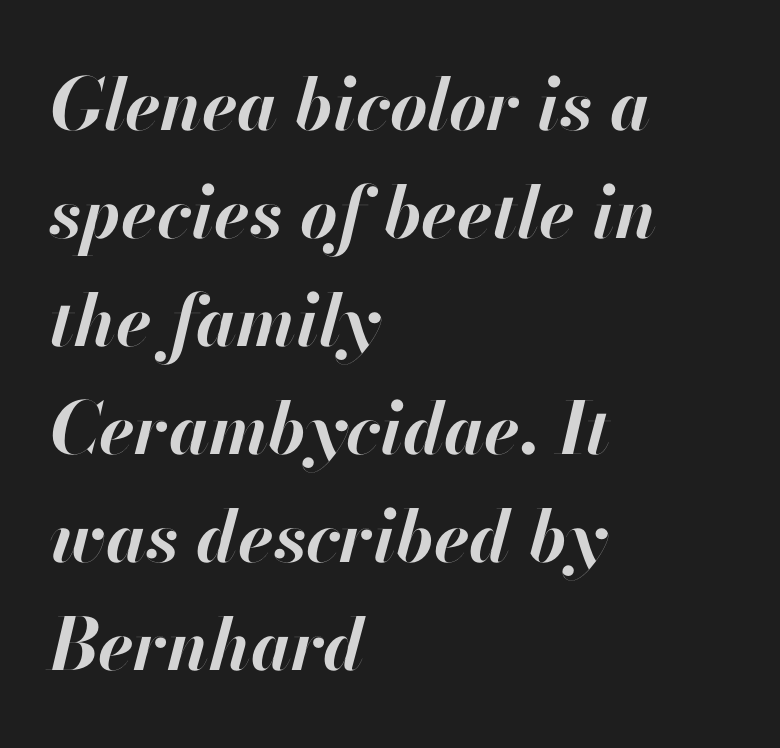
Q: Is the text bold? A: Yes.
Q: Is the text italic (slanted)? A: Yes, it leans right by about 13 degrees.
Q: Is the text underlined? A: No.
Q: How is the paragraph aligned? A: Left-aligned.
Q: Is the spacing between letters normal or unusually wide? A: Normal.
Q: Is the spacing between lines tight, normal or loose? A: Normal.
Q: Width (condensed, normal, or wide)? A: Normal.
Q: Stroke contrast? A: High.
Q: x-height? A: Small.
Q: Monospaced? A: No.
